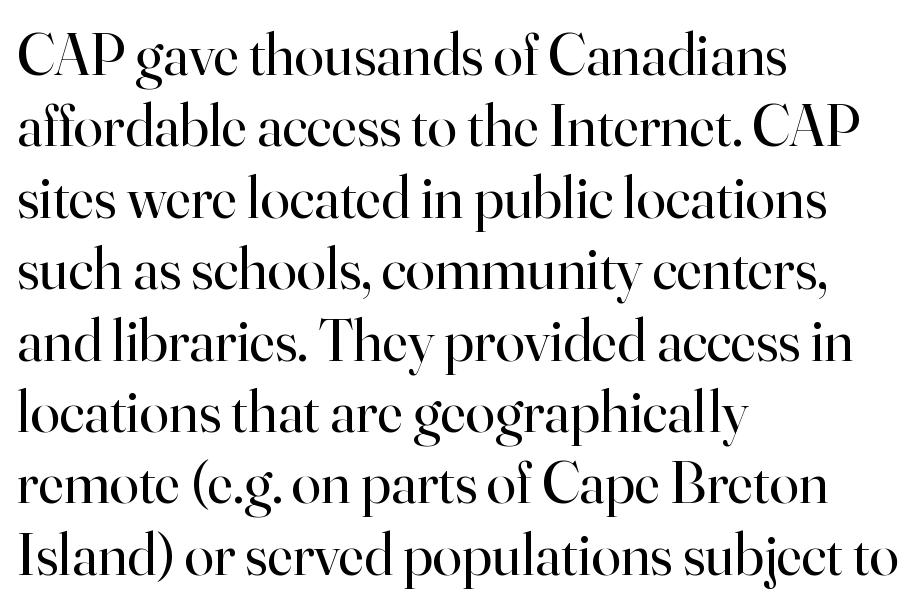
{"serif": "yes", "italic": "no", "bold": "no", "weight": "regular", "width": "normal", "stroke_contrast": "high", "x_height": "small", "monospaced": "no", "underline": "no", "align": "left", "line_spacing_ratio": 1.21, "letter_spacing": "normal", "letter_spacing_em": 0.0, "glyph_px": 59}
